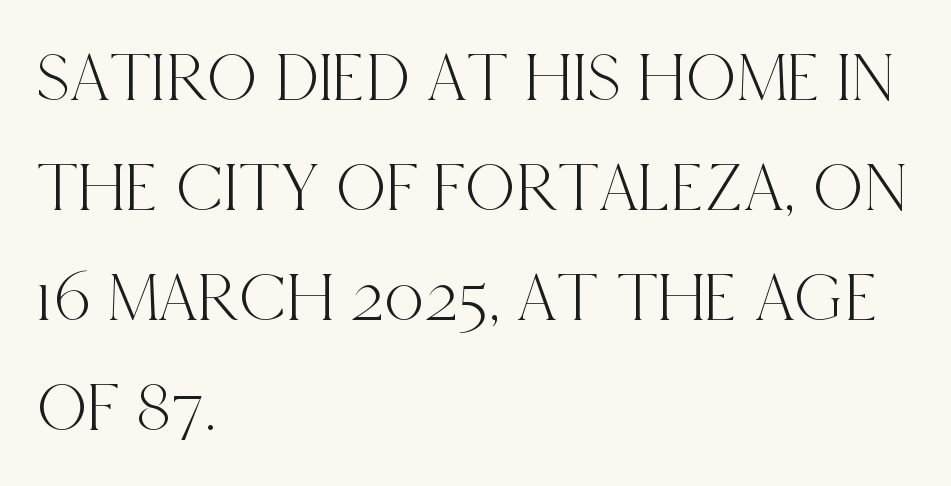
The line-height multiplier appears to be the usual default. The rendering keeps characters at their native spacing. Line starts are locked; line ends wander. Notice how the stems are strictly vertical — no italics here. Varying glyph widths throughout — classic text-font behaviour. Note: serifs present on the glyphs.
